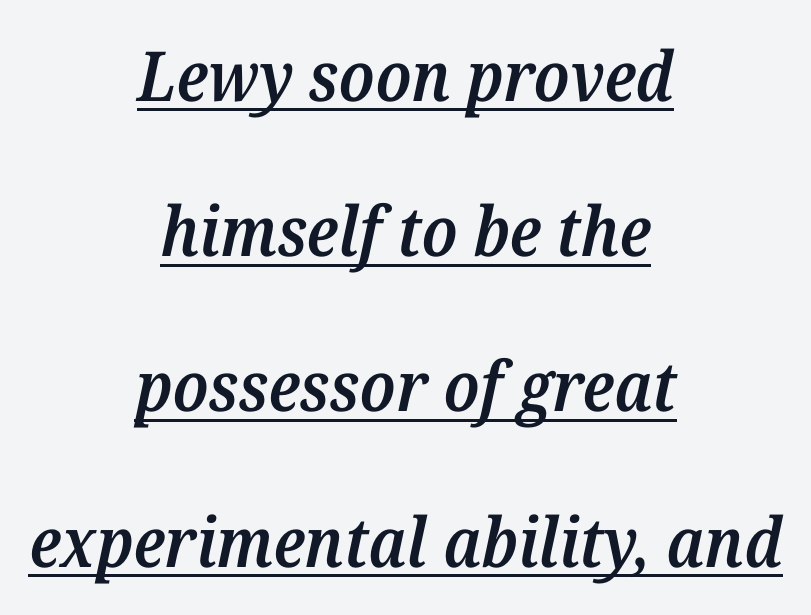
{"serif": "yes", "italic": "yes", "lean": "right", "slant_degrees": 12, "bold": "semi", "weight": "semibold", "width": "normal", "stroke_contrast": "medium", "x_height": "medium", "monospaced": "no", "underline": "yes", "align": "center", "line_spacing": "loose", "line_spacing_ratio": 2.25, "letter_spacing": "normal", "letter_spacing_em": 0.0, "glyph_px": 69}
